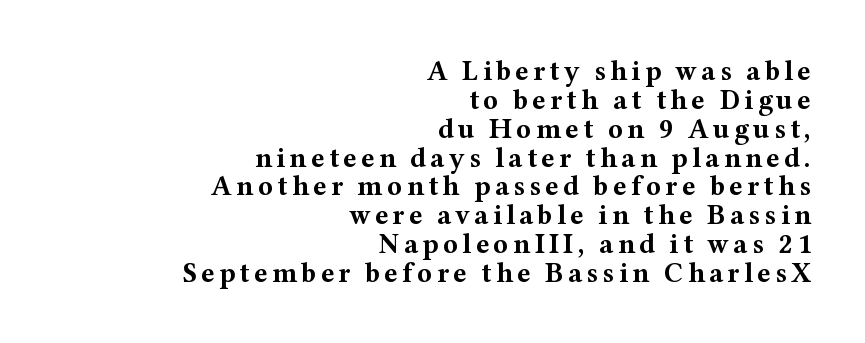
Q: Is the text bold? A: Yes.
Q: Is the text italic (slanted)? A: No, it is upright.
Q: Is the typeface a serif or a sans-serif typeface? A: Serif.
Q: Is the text underlined? A: No.
Q: How is the paragraph aligned? A: Right-aligned.
Q: Is the spacing between lines tight, normal or loose? A: Tight.
Q: Width (condensed, normal, or wide)? A: Wide.
Q: Stroke contrast? A: Medium.
Q: x-height? A: Medium.
Q: Monospaced? A: No.
